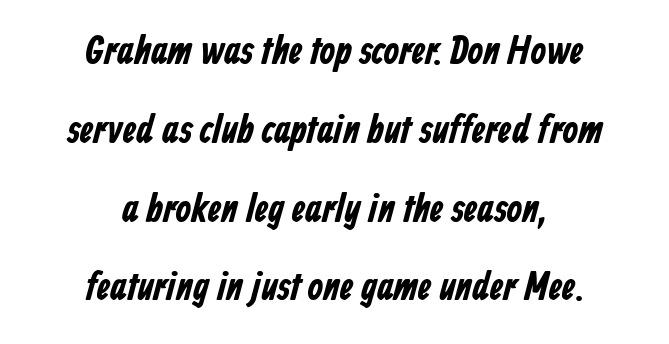
{"serif": "no", "bold": "yes", "weight": "bold", "width": "condensed", "stroke_contrast": "low", "x_height": "medium", "monospaced": "no", "underline": "no", "align": "center", "line_spacing": "loose", "line_spacing_ratio": 1.97, "letter_spacing": "normal", "letter_spacing_em": 0.0, "glyph_px": 40}
